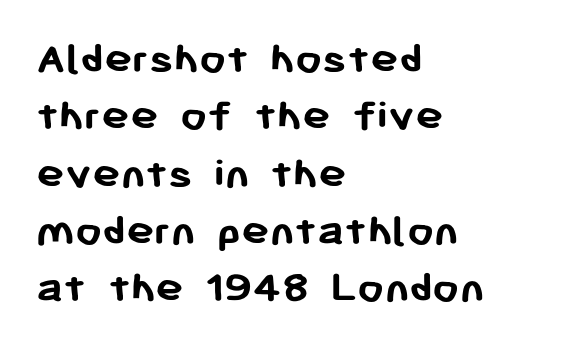
The image shows 47 px semibold sans-serif type, upright; set left-aligned, line spacing 1.22x, normal letter spacing, not underlined; low stroke contrast and a medium x-height.
